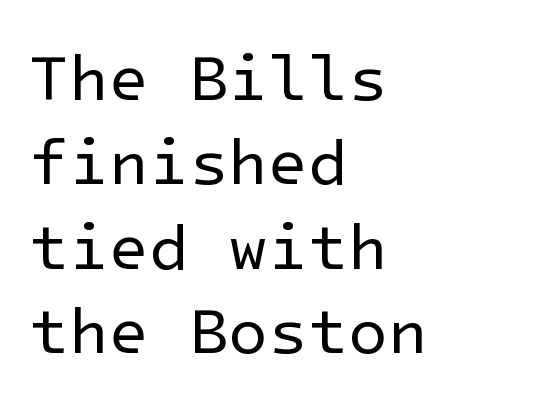
Caption: multi-line text, flush left, ragged right. Each new line begins a customary step beneath the previous one. A sans-serif font was chosen for this passage. Inter-character spacing is left at the font's built-in metrics. Counters stay open thanks to moderate or lighter strokes.
